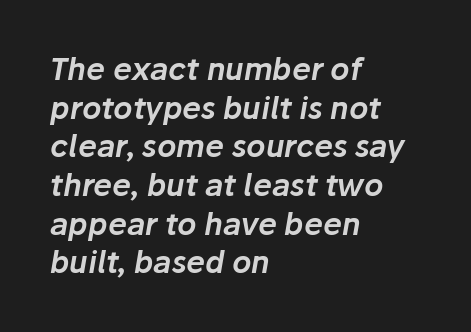
Yep, that's italic — everything's leaning. Notice how the passage keeps a crisp vertical edge on the left only. Evenly set lines give the paragraph a standard silhouette. Just letters on the line, the space beneath them empty. The letterforms sit shoulder to shoulder at normal distance. The face used here is proportionally spaced, like ordinary book or web type.
